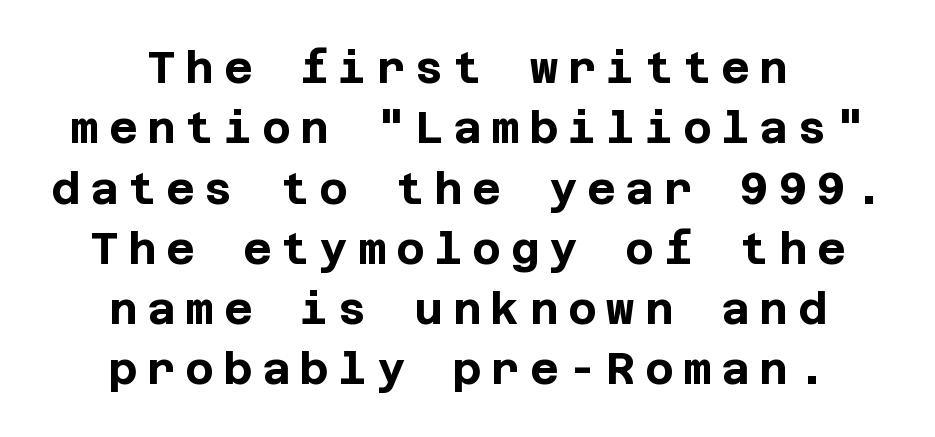
{"serif": "no", "italic": "no", "bold": "yes", "weight": "bold", "width": "normal", "stroke_contrast": "low", "x_height": "large", "underline": "no", "align": "center", "line_spacing": "normal", "line_spacing_ratio": 1.37, "letter_spacing": "wide", "letter_spacing_em": 0.22, "glyph_px": 44}
